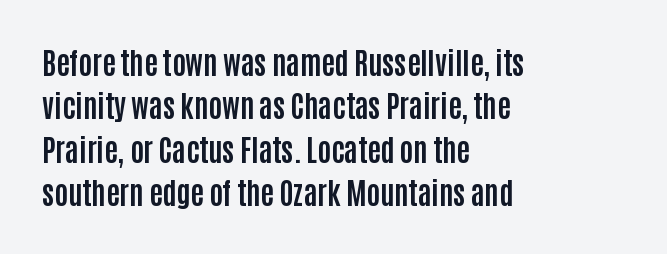
If you drew a ruler down the left edge, every line would touch it. What's the leading like? Ordinary, nothing unusual. The passage shown has conventional tracking throughout. Style check: upright. These lines carry a lot of weight — the face is fully bold. The face used here is proportionally spaced, like ordinary book or web type.
